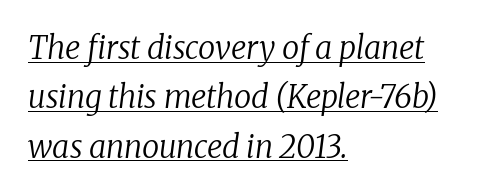
The image shows 31 px regular-weight serif type, italic (leaning right); set left-aligned, normal line spacing (1.59x), normal letter spacing, underlined; low stroke contrast and a medium x-height.
